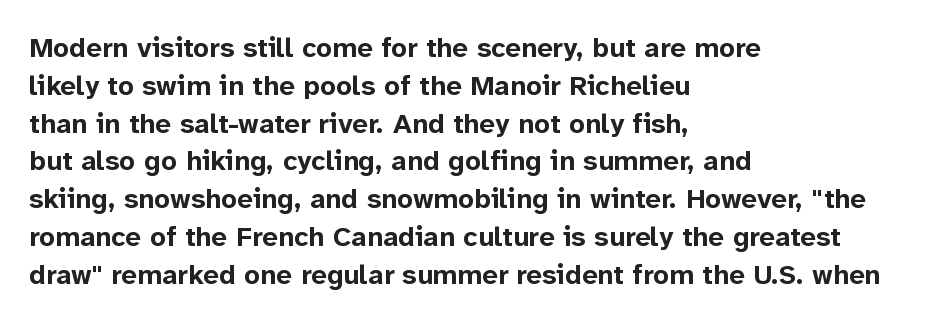
The image shows 28 px bold sans-serif type, upright; set left-aligned, normal line spacing (1.35x), normal letter spacing, not underlined; low stroke contrast and a medium x-height.
